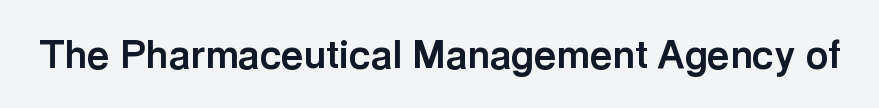
Q: Is the text bold? A: Yes.
Q: Is the text italic (slanted)? A: No, it is upright.
Q: Is the typeface a serif or a sans-serif typeface? A: Sans-serif.
Q: Is the text underlined? A: No.
Q: Is the spacing between letters normal or unusually wide? A: Normal.
Q: Width (condensed, normal, or wide)? A: Normal.
Q: x-height? A: Medium.
Q: Monospaced? A: No.
